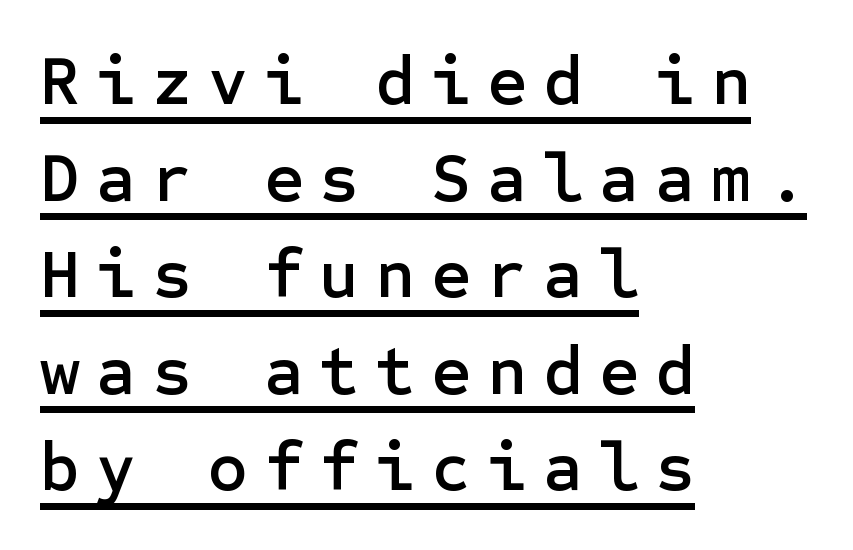
Q: Is the text italic (slanted)? A: No, it is upright.
Q: Is the typeface a serif or a sans-serif typeface? A: Sans-serif.
Q: Is the text underlined? A: Yes.
Q: How is the paragraph aligned? A: Left-aligned.
Q: Is the spacing between letters normal or unusually wide? A: Unusually wide.
Q: Is the spacing between lines tight, normal or loose? A: Normal.
Q: Width (condensed, normal, or wide)? A: Normal.
Q: Stroke contrast? A: Low.
Q: x-height? A: Medium.
